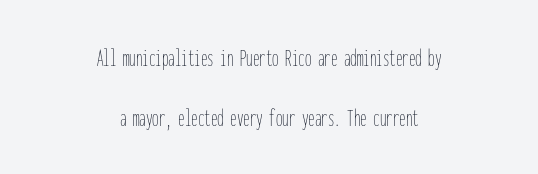
Q: Is the text bold? A: No.
Q: Is the text italic (slanted)? A: No, it is upright.
Q: Is the text underlined? A: No.
Q: How is the paragraph aligned? A: Centered.
Q: Is the spacing between letters normal or unusually wide? A: Normal.
Q: Is the spacing between lines tight, normal or loose? A: Loose.
